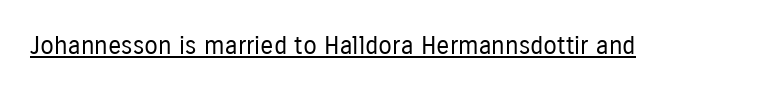
{"italic": "no", "bold": "no", "underline": "yes", "letter_spacing": "normal", "letter_spacing_em": 0.0, "glyph_px": 25}
